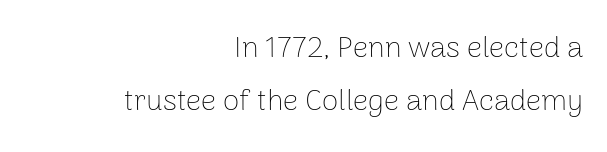
{"serif": "no", "italic": "no", "bold": "no", "weight": "thin", "width": "normal", "stroke_contrast": "low", "x_height": "medium", "monospaced": "no", "underline": "no", "align": "right", "line_spacing_ratio": 1.78, "letter_spacing": "normal", "letter_spacing_em": 0.0, "glyph_px": 30}
